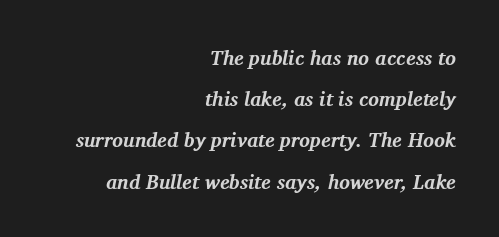
{"italic": "yes", "lean": "right", "slant_degrees": 11, "bold": "yes", "underline": "no", "align": "right", "line_spacing": "loose", "line_spacing_ratio": 2.06, "letter_spacing": "normal", "letter_spacing_em": 0.0, "glyph_px": 20}
